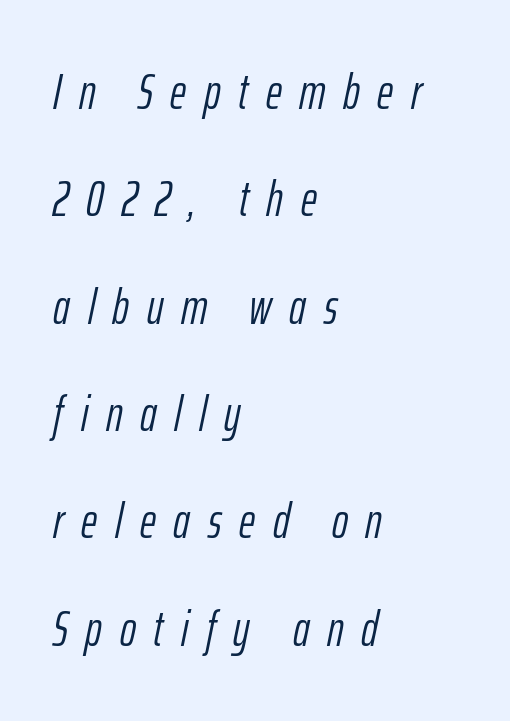
Q: Is the text bold? A: No.
Q: Is the text italic (slanted)? A: Yes, it leans right by about 12 degrees.
Q: Is the text underlined? A: No.
Q: How is the paragraph aligned? A: Left-aligned.
Q: Is the spacing between letters normal or unusually wide? A: Unusually wide.
Q: Is the spacing between lines tight, normal or loose? A: Loose.
Q: Width (condensed, normal, or wide)? A: Condensed.
Q: Stroke contrast? A: Low.
Q: x-height? A: Medium.
Q: Monospaced? A: No.
